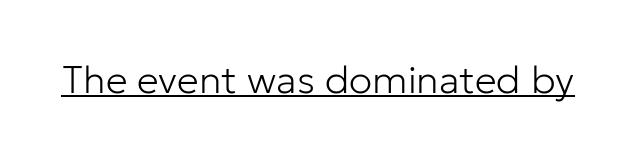
Q: Is the text bold? A: No.
Q: Is the text italic (slanted)? A: No, it is upright.
Q: Is the typeface a serif or a sans-serif typeface? A: Sans-serif.
Q: Is the text underlined? A: Yes.
Q: Is the spacing between letters normal or unusually wide? A: Normal.
Q: Width (condensed, normal, or wide)? A: Normal.
Q: Stroke contrast? A: Low.
Q: x-height? A: Medium.
Q: Monospaced? A: No.
